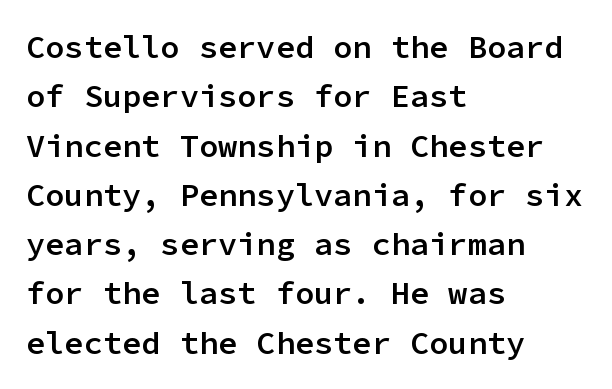
{"serif": "no", "italic": "no", "bold": "semi", "weight": "semibold", "width": "normal", "stroke_contrast": "low", "x_height": "medium", "monospaced": "yes", "underline": "no", "align": "left", "line_spacing": "normal", "line_spacing_ratio": 1.54, "letter_spacing": "normal", "letter_spacing_em": 0.0, "glyph_px": 32}
